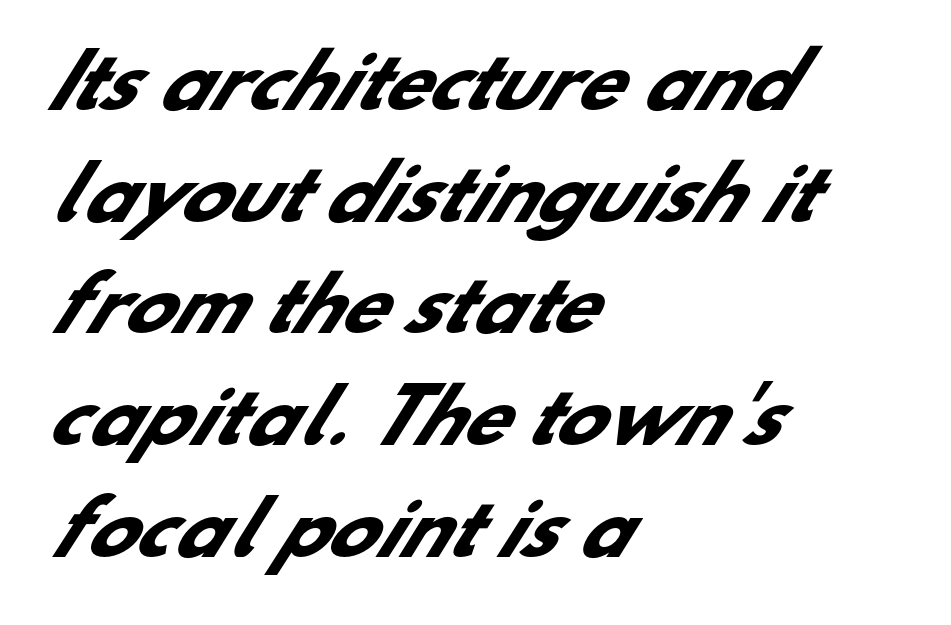
The image shows 73 px heavy sans-serif type; set left-aligned, normal line spacing (1.53x), normal letter spacing, not underlined; low stroke contrast and a small x-height.
